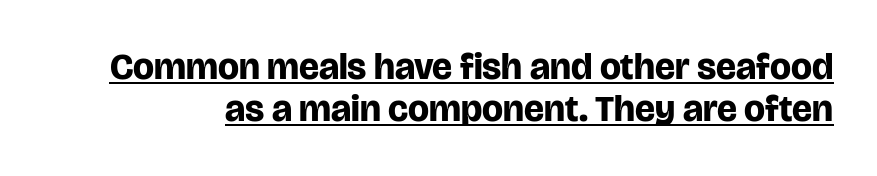
The image shows 37 px bold sans-serif type, upright; set tight line spacing (1.14x), normal letter spacing, underlined; low stroke contrast and a large x-height.
